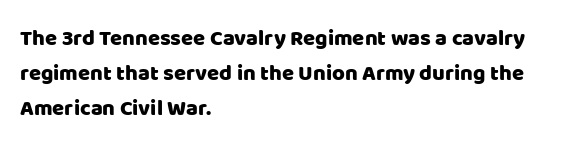
The image shows 22 px text type, upright; set left-aligned, normal line spacing (1.58x), normal letter spacing, not underlined.
